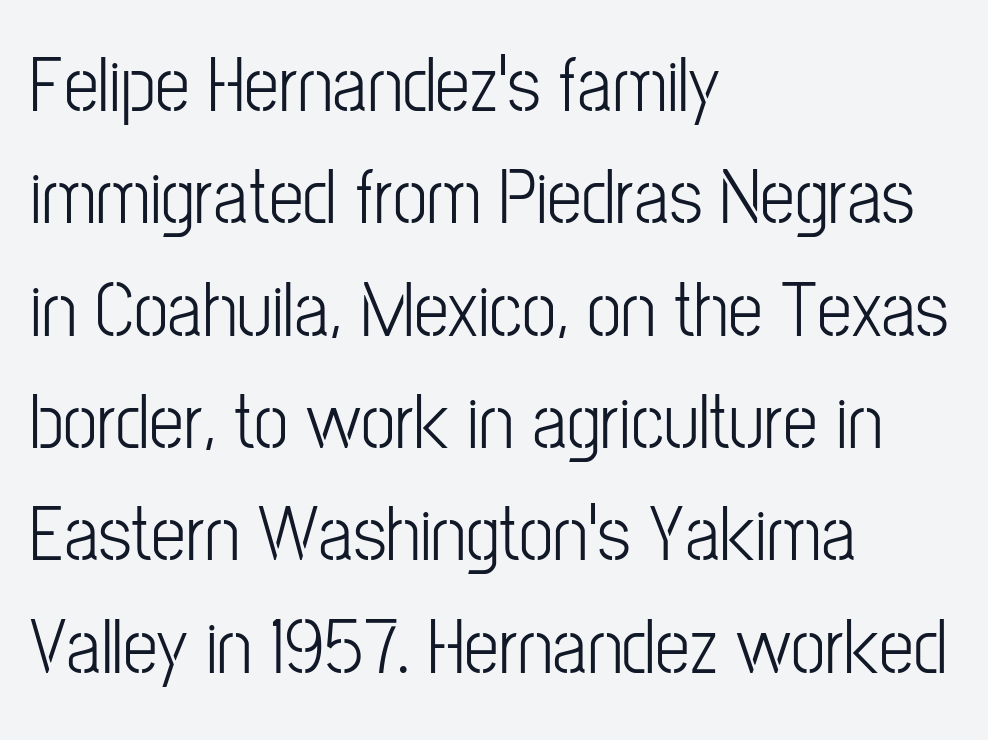
The image shows 78 px condensed sans-serif type, upright; set left-aligned, normal line spacing (1.44x), normal letter spacing, not underlined; low stroke contrast and a medium x-height.
